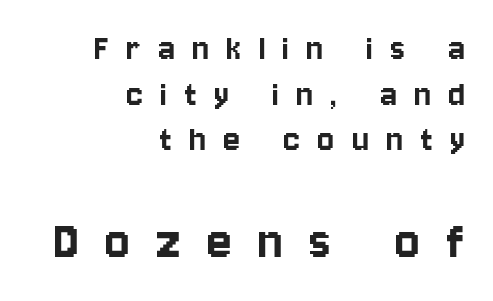
The image shows 58 px condensed sans-serif type, upright; set right-aligned, line spacing 1.17x, unusually wide letter spacing (+0.45 em), not underlined; the second (bottom) block is 1.49x larger; low stroke contrast and a large x-height.
